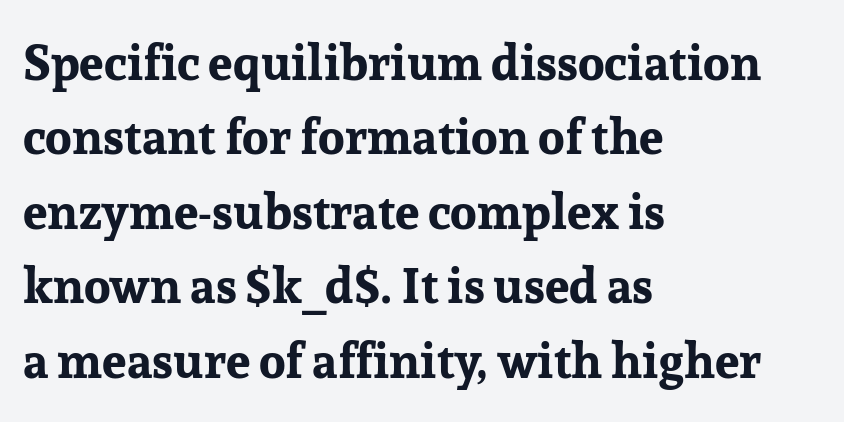
The image shows 49 px bold serif type, upright; set left-aligned, normal line spacing (1.52x), normal letter spacing, not underlined; low stroke contrast and a medium x-height.
